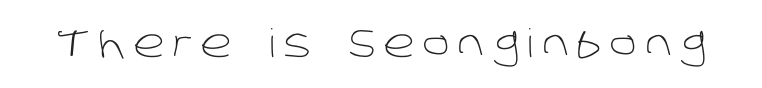
{"serif": "no", "bold": "no", "weight": "light", "width": "normal", "stroke_contrast": "low", "x_height": "large", "monospaced": "no", "underline": "no", "letter_spacing": "wide", "letter_spacing_em": 0.22, "glyph_px": 39}
